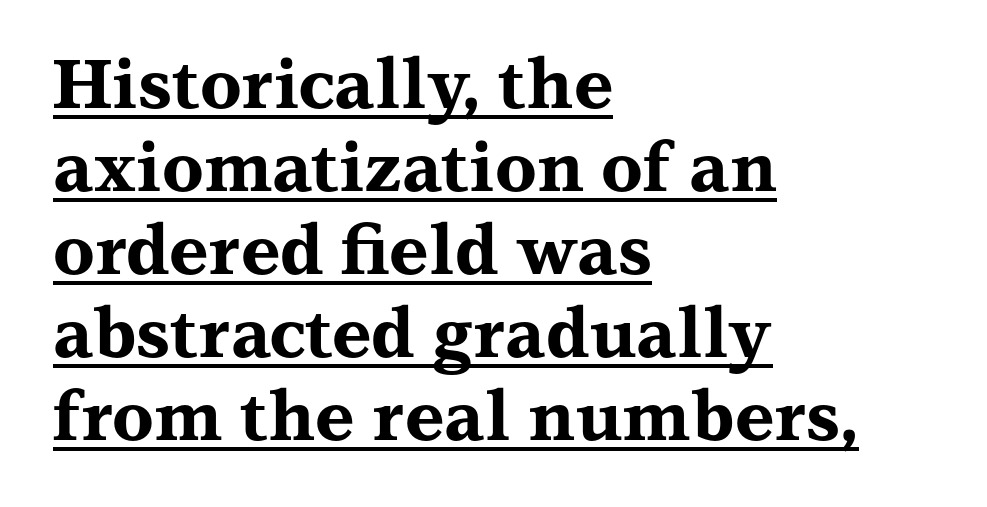
{"serif": "yes", "italic": "no", "bold": "yes", "weight": "bold", "width": "wide", "stroke_contrast": "medium", "x_height": "medium", "monospaced": "no", "underline": "yes", "align": "left", "line_spacing_ratio": 1.22, "letter_spacing": "normal", "letter_spacing_em": 0.0, "glyph_px": 68}
